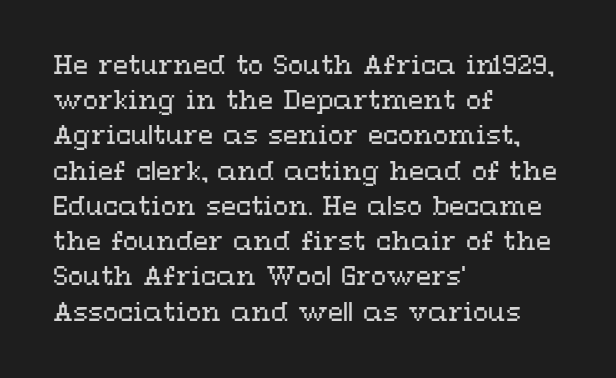
{"italic": "no", "bold": "no", "underline": "no", "align": "left", "line_spacing": "normal", "line_spacing_ratio": 1.41, "letter_spacing": "normal", "letter_spacing_em": 0.0, "glyph_px": 25}
